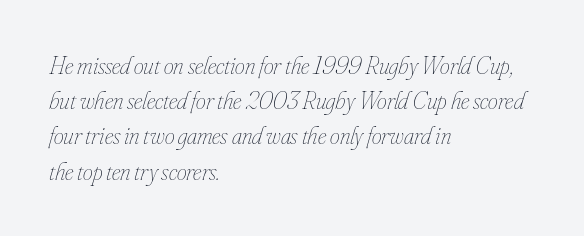
Stem width sits at or under what a default text font uses. Is the letter spacing exaggerated? No — it looks like the ordinary default. Descenders hang freely into open space. Leftover space on each line is placed entirely after the last word. Posture: slanted. A typesetter would call this leading conventional body-copy spacing.
